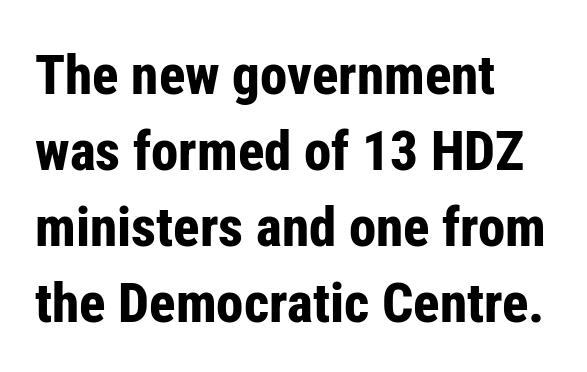
{"serif": "no", "italic": "no", "bold": "yes", "weight": "bold", "width": "condensed", "stroke_contrast": "low", "x_height": "medium", "monospaced": "no", "underline": "no", "align": "left", "line_spacing": "normal", "line_spacing_ratio": 1.38, "letter_spacing": "normal", "letter_spacing_em": 0.0, "glyph_px": 55}
